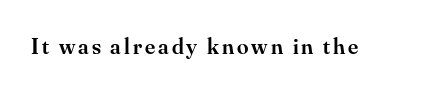
The image shows 23 px text type, upright; set not underlined.
